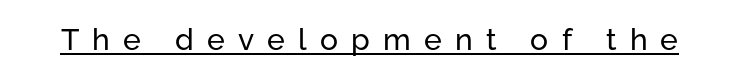
Q: Is the text bold? A: No.
Q: Is the text italic (slanted)? A: No, it is upright.
Q: Is the typeface a serif or a sans-serif typeface? A: Sans-serif.
Q: Is the text underlined? A: Yes.
Q: Is the spacing between letters normal or unusually wide? A: Unusually wide.
Q: Width (condensed, normal, or wide)? A: Normal.
Q: Stroke contrast? A: Low.
Q: x-height? A: Medium.
Q: Monospaced? A: No.
